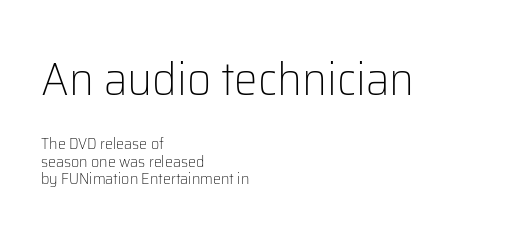
The image shows 47 px light sans-serif type, upright; set left-aligned, tight line spacing (1.1x), normal letter spacing, not underlined; the first (top) block is 2.94x larger; low stroke contrast and a medium x-height.
